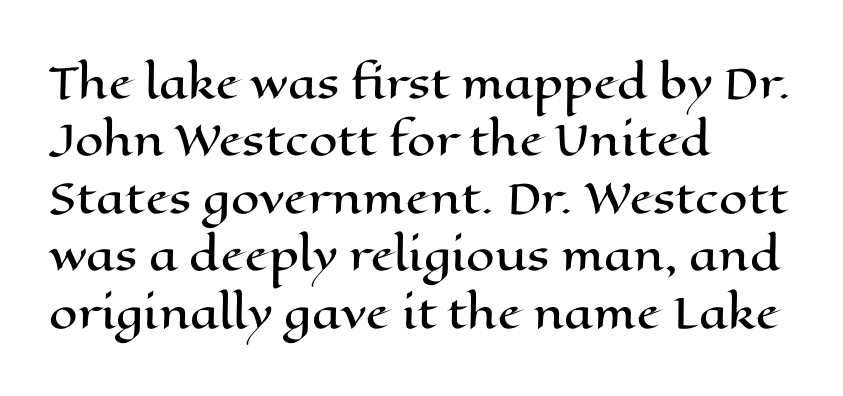
Q: Is the text italic (slanted)? A: No, it is upright.
Q: Is the text underlined? A: No.
Q: How is the paragraph aligned? A: Left-aligned.
Q: Is the spacing between letters normal or unusually wide? A: Normal.
Q: Is the spacing between lines tight, normal or loose? A: Normal.
Q: Width (condensed, normal, or wide)? A: Wide.
Q: Stroke contrast? A: High.
Q: x-height? A: Medium.
Q: Monospaced? A: No.
